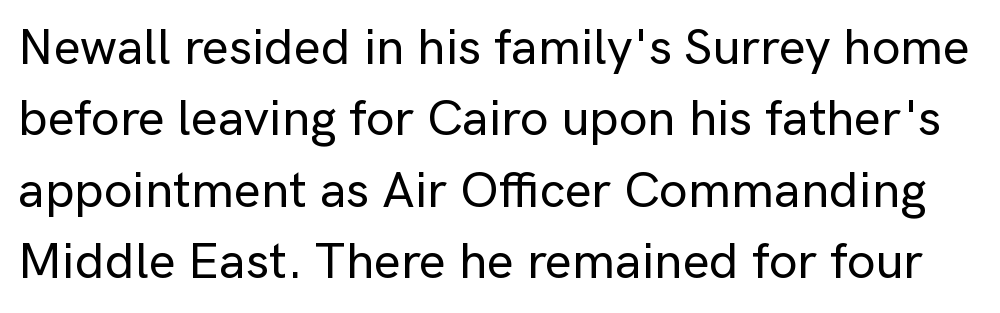
The image shows 51 px sans-serif type, upright; set normal line spacing (1.4x), normal letter spacing, not underlined; low stroke contrast and a medium x-height.
